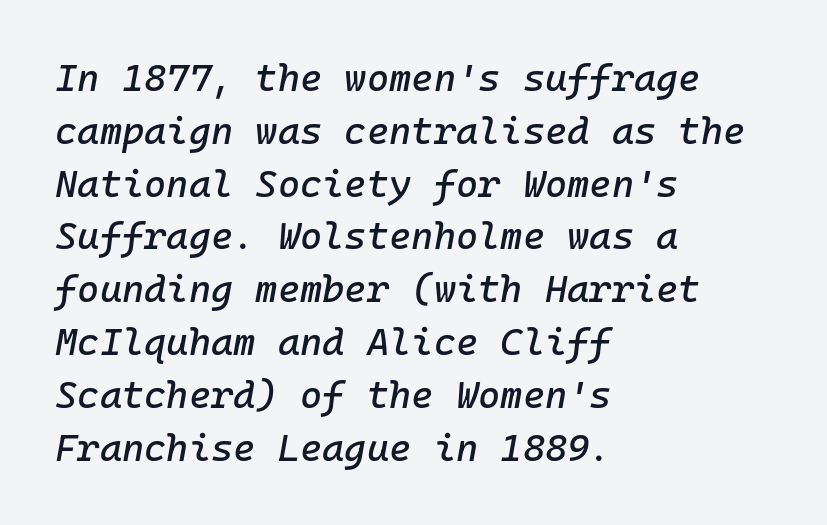
Q: Is the text italic (slanted)? A: Yes, it leans right by about 10 degrees.
Q: Is the text underlined? A: No.
Q: How is the paragraph aligned? A: Left-aligned.
Q: Is the spacing between letters normal or unusually wide? A: Normal.
Q: Is the spacing between lines tight, normal or loose? A: Normal.
Q: Width (condensed, normal, or wide)? A: Normal.
Q: Stroke contrast? A: Low.
Q: x-height? A: Medium.
